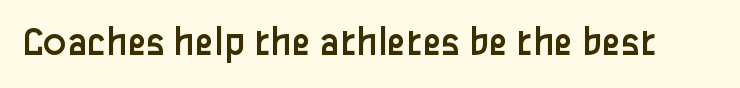
Q: Is the text bold? A: No.
Q: Is the text italic (slanted)? A: No, it is upright.
Q: Is the typeface a serif or a sans-serif typeface? A: Sans-serif.
Q: Is the text underlined? A: No.
Q: Is the spacing between letters normal or unusually wide? A: Normal.
Q: Width (condensed, normal, or wide)? A: Normal.
Q: Stroke contrast? A: Low.
Q: x-height? A: Medium.
Q: Monospaced? A: No.
